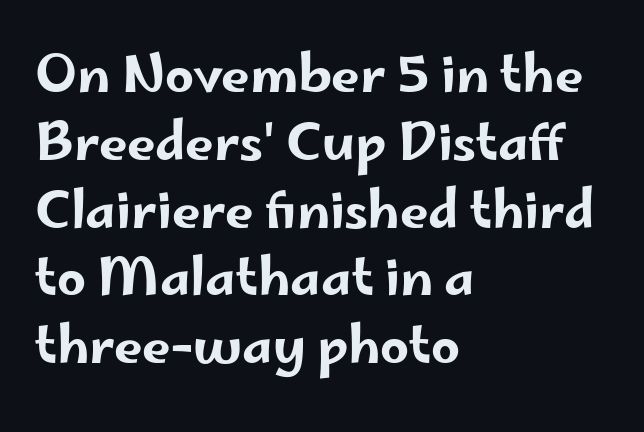
The image shows 51 px wide sans-serif type, upright; set left-aligned, normal line spacing (1.33x), normal letter spacing, not underlined; low stroke contrast and a small x-height.
